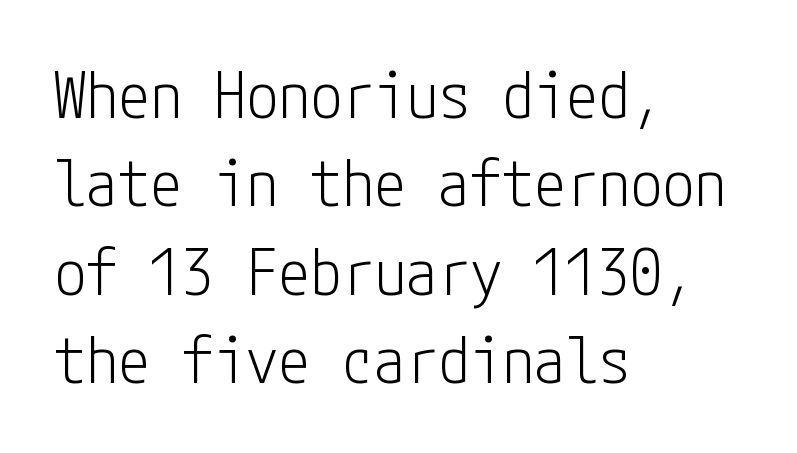
{"serif": "no", "italic": "no", "bold": "no", "weight": "light", "width": "condensed", "stroke_contrast": "low", "x_height": "medium", "underline": "no", "align": "left", "line_spacing": "normal", "line_spacing_ratio": 1.38, "letter_spacing": "normal", "letter_spacing_em": 0.0, "glyph_px": 64}
